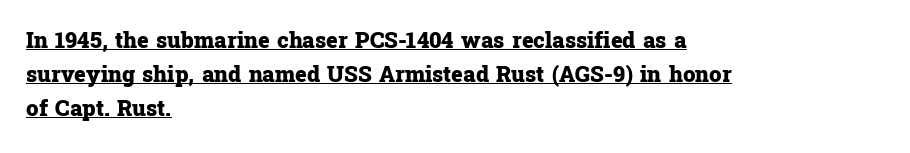
The image shows 22 px bold type, upright; set left-aligned, normal line spacing (1.54x), normal letter spacing, underlined.
